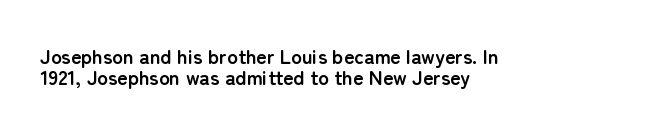
{"italic": "no", "bold": "yes", "underline": "no", "align": "left", "line_spacing": "tight", "line_spacing_ratio": 1.05, "letter_spacing": "normal", "letter_spacing_em": 0.0, "glyph_px": 20}
